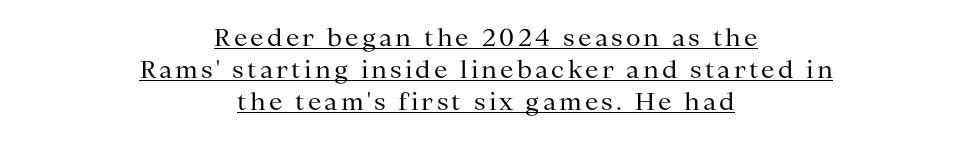
Q: Is the text bold? A: No.
Q: Is the text italic (slanted)? A: No, it is upright.
Q: Is the text underlined? A: Yes.
Q: How is the paragraph aligned? A: Centered.
Q: Is the spacing between lines tight, normal or loose? A: Normal.
